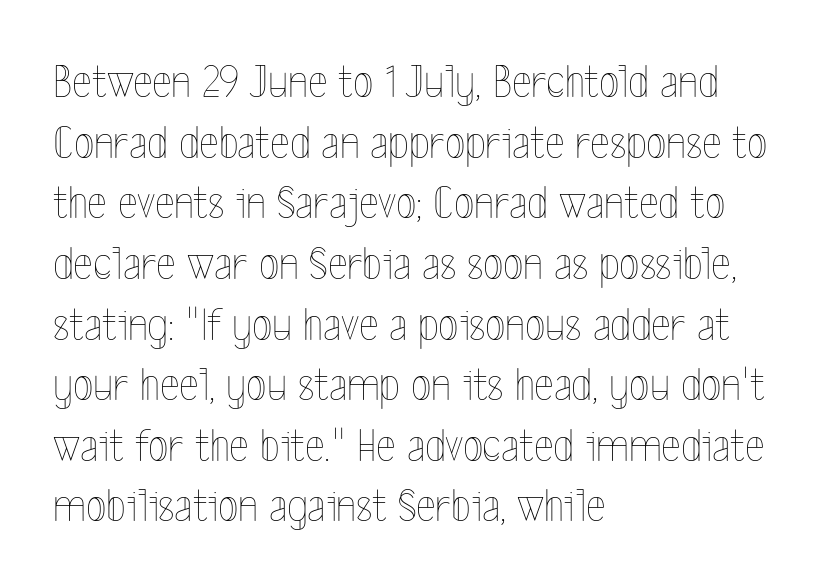
Q: Is the text bold? A: No.
Q: Is the text italic (slanted)? A: No, it is upright.
Q: Is the text underlined? A: No.
Q: How is the paragraph aligned? A: Left-aligned.
Q: Is the spacing between letters normal or unusually wide? A: Normal.
Q: Is the spacing between lines tight, normal or loose? A: Normal.
Q: Width (condensed, normal, or wide)? A: Condensed.
Q: x-height? A: Medium.
Q: Monospaced? A: No.
